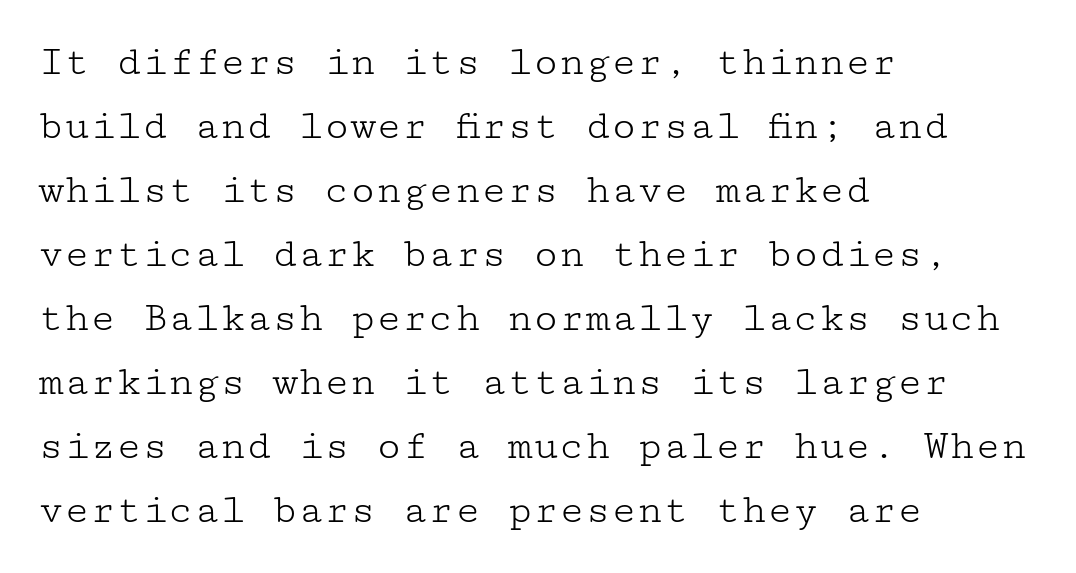
{"serif": "yes", "italic": "no", "bold": "no", "weight": "light", "width": "wide", "stroke_contrast": "low", "x_height": "medium", "underline": "no", "align": "left", "line_spacing": "normal", "line_spacing_ratio": 1.49, "letter_spacing": "normal", "letter_spacing_em": 0.0, "glyph_px": 43}
